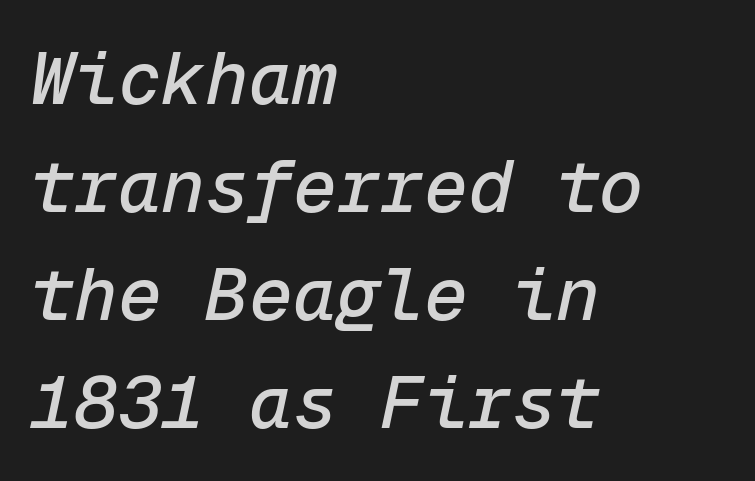
Q: Is the text italic (slanted)? A: Yes, it leans right by about 12 degrees.
Q: Is the text underlined? A: No.
Q: How is the paragraph aligned? A: Left-aligned.
Q: Is the spacing between letters normal or unusually wide? A: Normal.
Q: Is the spacing between lines tight, normal or loose? A: Normal.
Q: Width (condensed, normal, or wide)? A: Normal.
Q: Stroke contrast? A: Low.
Q: x-height? A: Medium.
Q: Monospaced? A: Yes.
